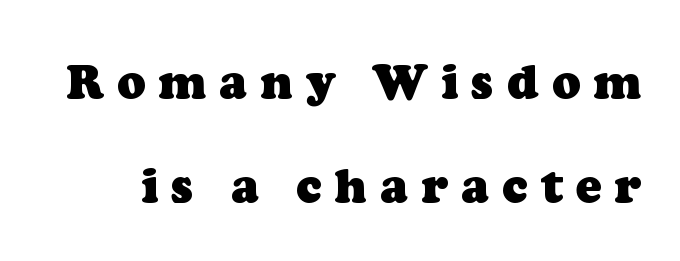
This rendering features lettering with no underline. Strong, thick strokes mark this as bold type. There is plenty of visible air inserted between adjacent glyphs. This sample has the flowing, uneven cadence of proportional lettering. This rendering employs a face with finishing strokes, i.e., a serif. Regarding leading, the lines here are spaced well apart.
